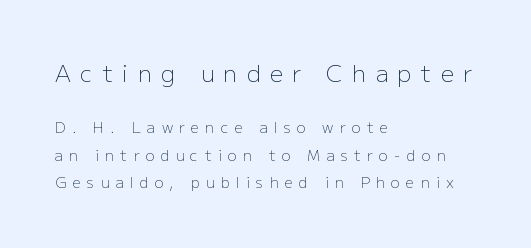
Tall strokes in this sample are plumb rather than angled. Unmarked baselines from the first word to the last. Observe the wide spacing: letters keep a clear distance from each other. Size contrast runs from large at the top to small at the bottom.
